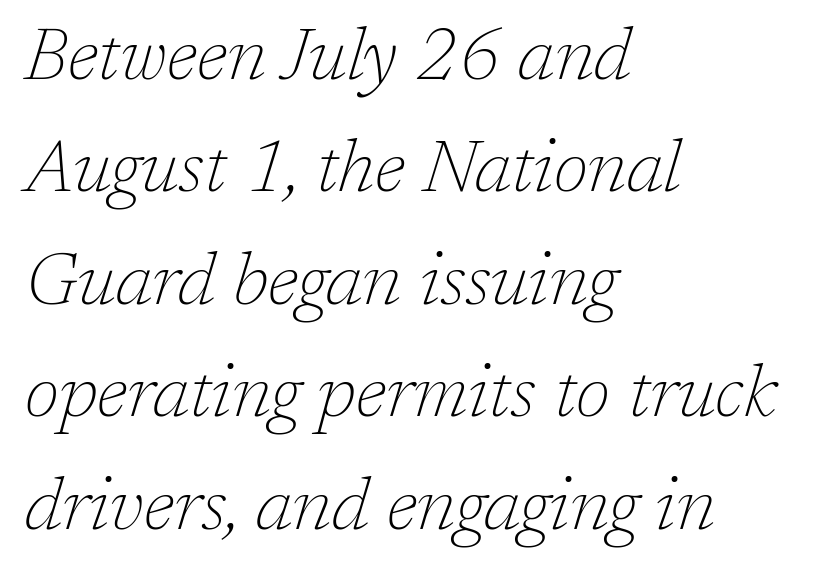
The image shows 73 px thin serif type, italic (leaning right); set left-aligned, normal line spacing (1.54x), normal letter spacing, not underlined; low stroke contrast and a medium x-height.
